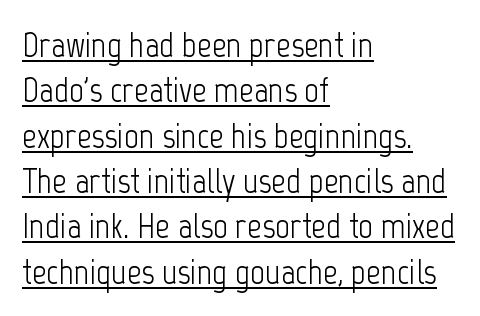
The image shows 36 px light, condensed sans-serif type, upright; set left-aligned, normal line spacing (1.26x), normal letter spacing, underlined; low stroke contrast and a medium x-height.
